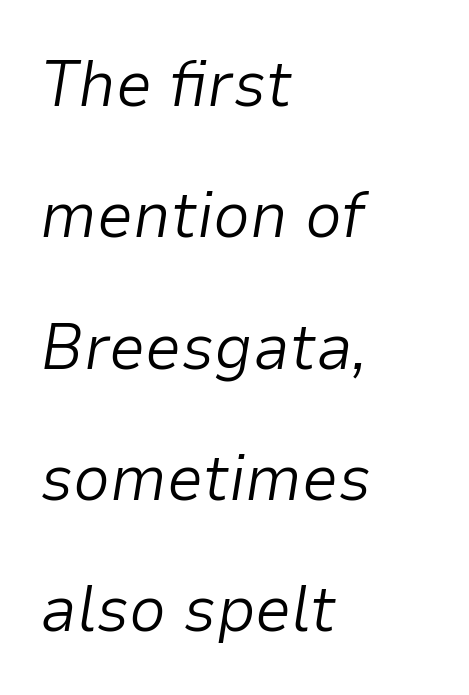
Leading: increased. The letters are slanted; this is an italic face. The lines in this sample share a left origin and differ only in where they stop. You could not count columns in this text — the font is proportionally spaced.
